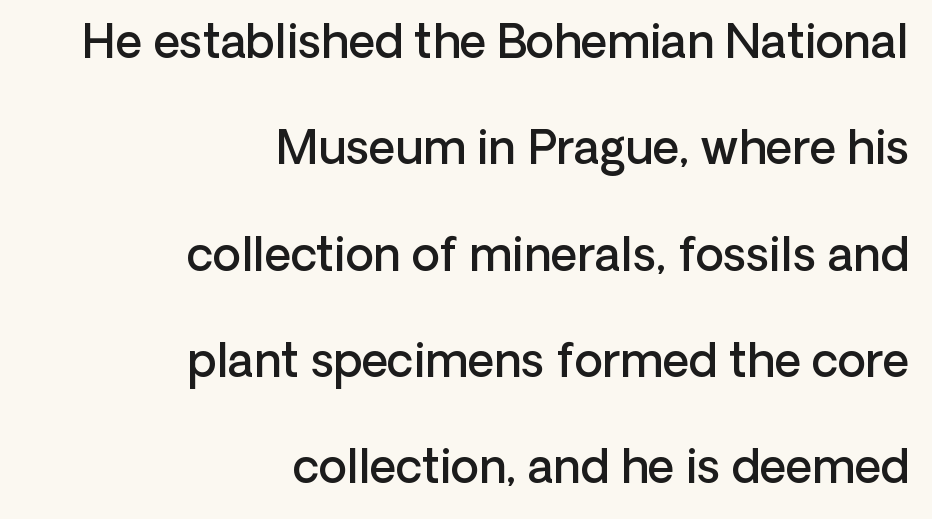
The image shows 46 px semibold sans-serif type, upright; set right-aligned, loose line spacing (2.31x), normal letter spacing, not underlined; low stroke contrast and a medium x-height.
